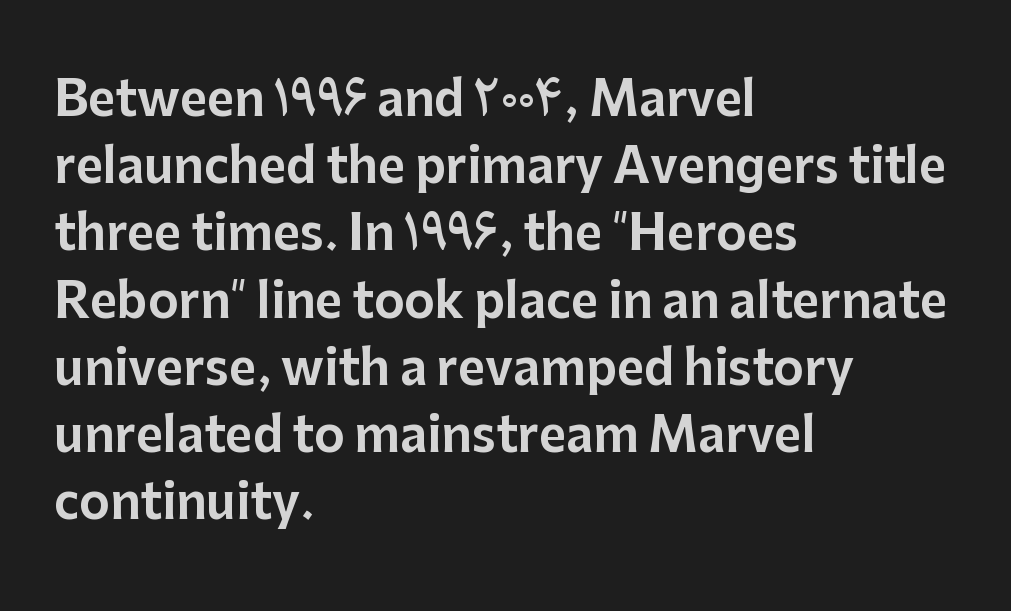
Short note: letters normally spaced. Quick note: underline off. Regarding leading, the lines here are spaced in the standard way. Serif or sans? Sans — the stroke terminals are bare. The compositor pushed each line to the left boundary. Is there any slant? The stems are plumb.
